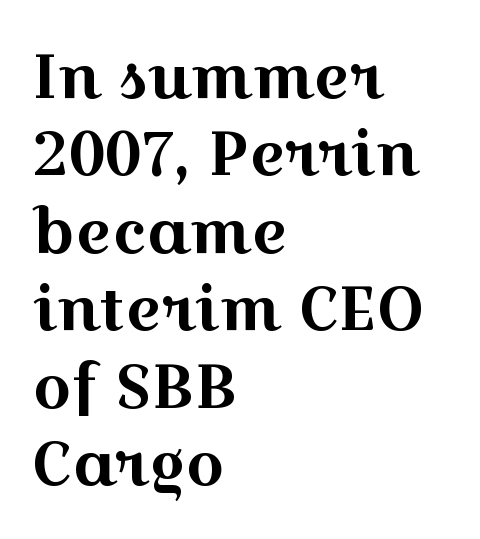
The image shows 61 px wide serif type, upright; set left-aligned, normal line spacing (1.27x), normal letter spacing, not underlined; a medium x-height.
